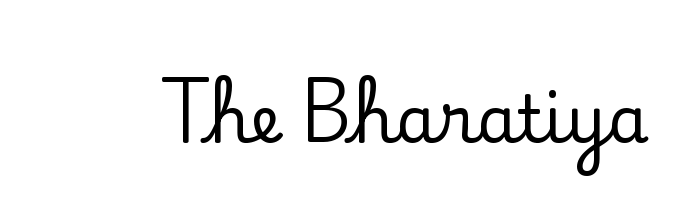
The image shows 65 px text type, upright; set normal letter spacing, not underlined; low stroke contrast and a small x-height.
